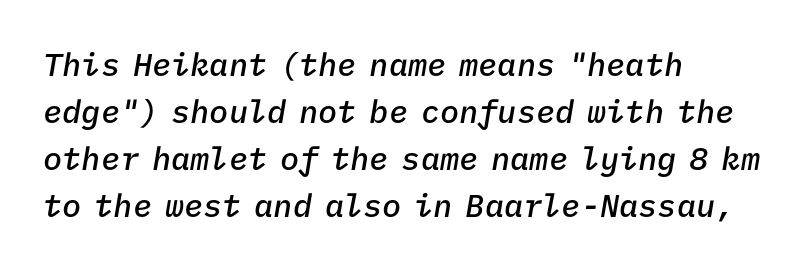
Vertically, the passage feels balanced, rows spaced as you'd expect. Clear beneath every line of the passage. These lines are set flush left with a ragged right edge. Yep, that's italic — everything's leaning. Letter spacing: default.
